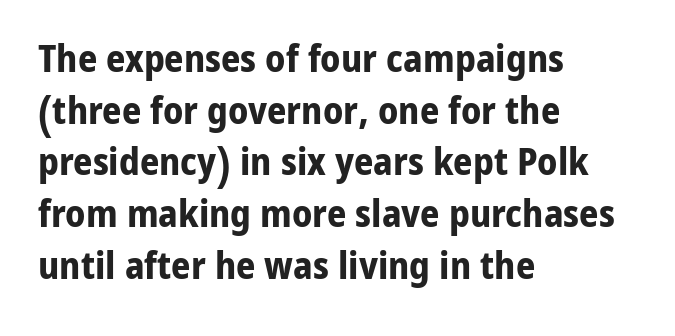
The gap between lines stays unmarked. The type is set solid horizontally, with unmodified tracking. Note: no serifs on the glyphs. Set as a true bold cut, around the 700 mark. A normal amount of white space separates one row of letters from the next.
